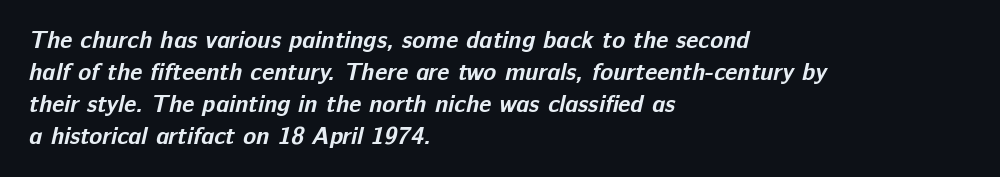
Q: Is the text bold? A: Yes.
Q: Is the text underlined? A: No.
Q: How is the paragraph aligned? A: Left-aligned.
Q: Is the spacing between letters normal or unusually wide? A: Normal.
Q: Is the spacing between lines tight, normal or loose? A: Normal.
